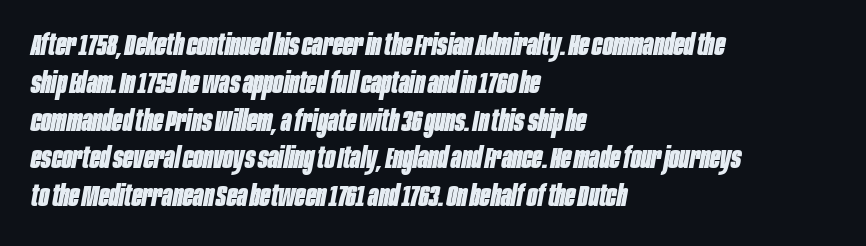
{"italic": "yes", "lean": "right", "slant_degrees": 10, "bold": "yes", "weight": "bold", "width": "condensed", "stroke_contrast": "low", "x_height": "large", "monospaced": "no", "underline": "no", "align": "left", "line_spacing": "normal", "line_spacing_ratio": 1.26, "letter_spacing": "normal", "letter_spacing_em": 0.0, "glyph_px": 30}
